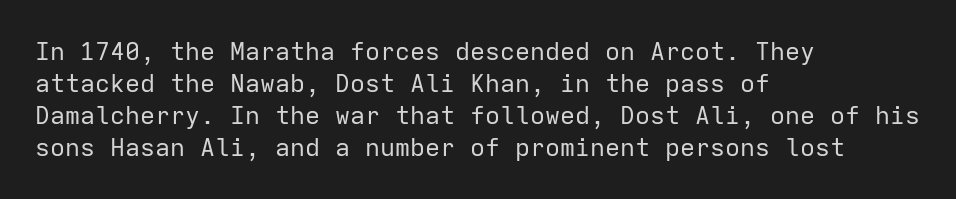
Glance below the letters and you will spot only blank space. The weight tops out at a normal text grade. Teacher's note: observe the even left margin — that is flush-left alignment. Interline gaps are of average width in this sample. In terms of posture, this sample is upright.
